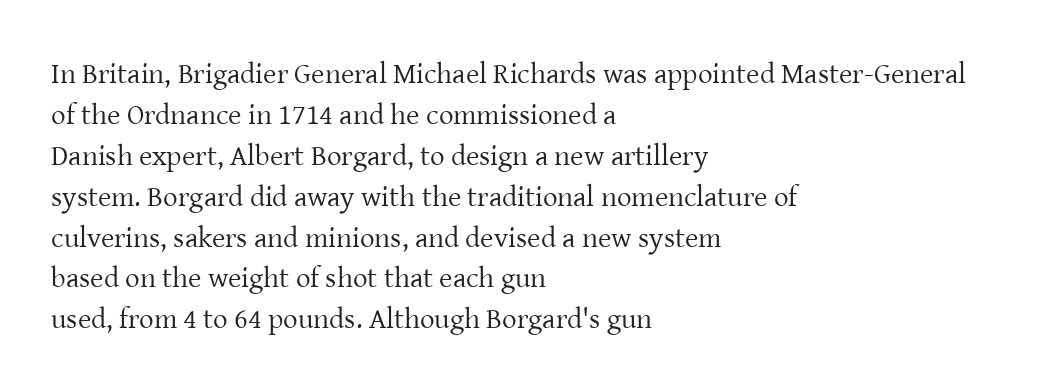
{"serif": "yes", "italic": "no", "bold": "no", "weight": "regular", "width": "normal", "stroke_contrast": "low", "x_height": "medium", "monospaced": "no", "underline": "no", "align": "left", "line_spacing": "normal", "line_spacing_ratio": 1.41, "letter_spacing": "normal", "letter_spacing_em": 0.0, "glyph_px": 29}
